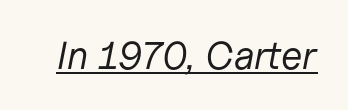
{"italic": "yes", "lean": "right", "slant_degrees": 11, "bold": "no", "weight": "regular", "width": "normal", "stroke_contrast": "low", "x_height": "medium", "monospaced": "no", "underline": "yes", "letter_spacing": "normal", "letter_spacing_em": 0.0, "glyph_px": 39}
